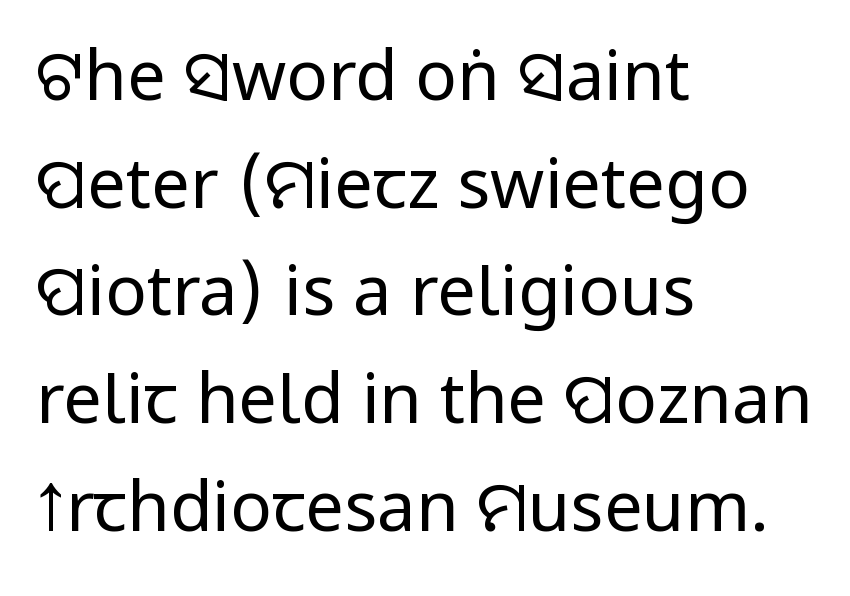
The image shows 69 px regular-weight, condensed sans-serif type, upright; set left-aligned, normal line spacing (1.56x), normal letter spacing, not underlined; low stroke contrast.
